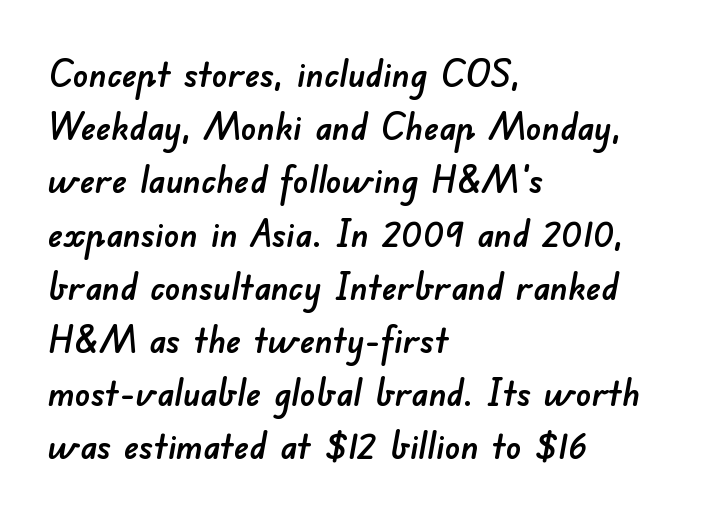
Varying glyph widths throughout — classic text-font behaviour. The rows are spaced the way most documents space them. A student would call this left alignment; a typographer would say flush left, rag right. A typesetter would call this zero additional tracking. The typeface chosen for these lines omits serifs. Descenders are the only things crossing below the line.
